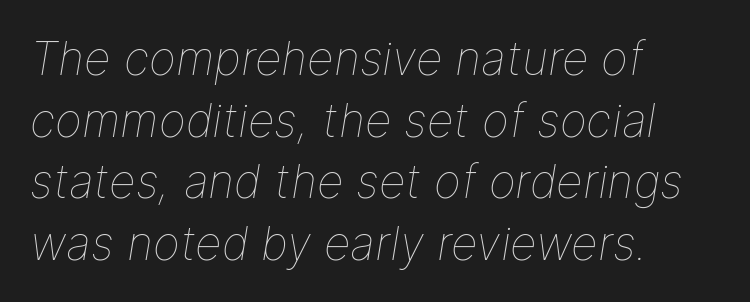
Q: Is the text bold? A: No.
Q: Is the text italic (slanted)? A: Yes, it leans right by about 9 degrees.
Q: Is the text underlined? A: No.
Q: How is the paragraph aligned? A: Left-aligned.
Q: Is the spacing between letters normal or unusually wide? A: Normal.
Q: Is the spacing between lines tight, normal or loose? A: Normal.
Q: Width (condensed, normal, or wide)? A: Normal.
Q: Stroke contrast? A: Low.
Q: x-height? A: Medium.
Q: Monospaced? A: No.
